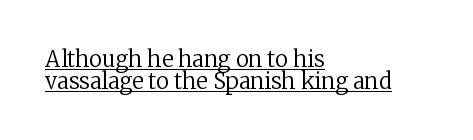
The image shows 22 px text type, upright; set left-aligned, tight line spacing (0.99x), normal letter spacing, underlined.
